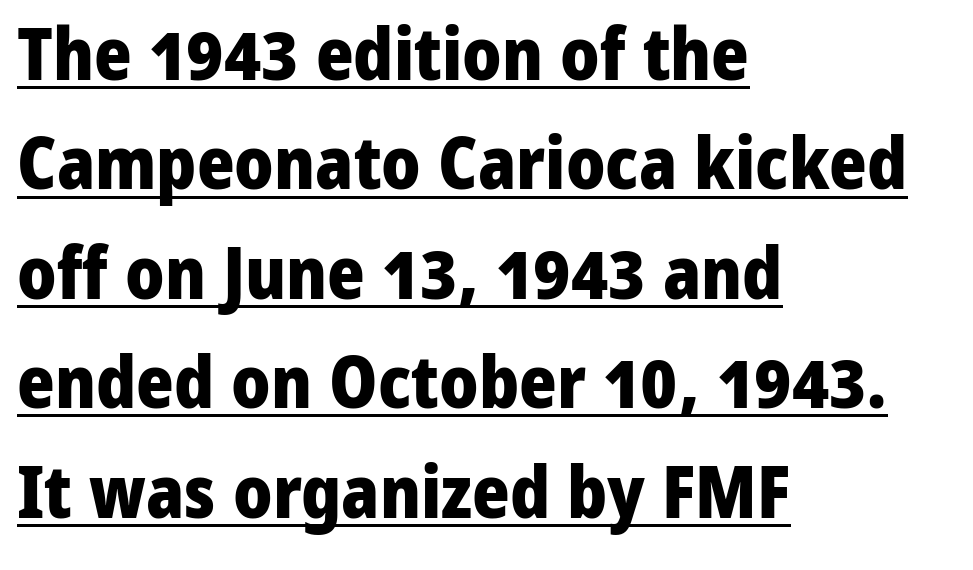
The passage is arranged the way most books set body copy — flush left. These lines sit exactly where default settings would place them. This sample has the flowing, uneven cadence of proportional lettering. The gaps between neighbouring characters are ordinary and unremarkable.
